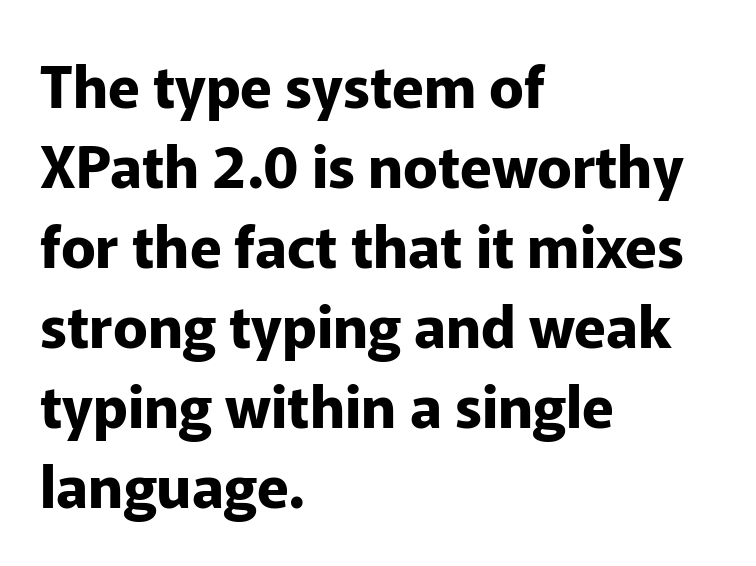
Q: Is the text bold? A: Yes.
Q: Is the text italic (slanted)? A: No, it is upright.
Q: Is the typeface a serif or a sans-serif typeface? A: Sans-serif.
Q: Is the text underlined? A: No.
Q: How is the paragraph aligned? A: Left-aligned.
Q: Is the spacing between letters normal or unusually wide? A: Normal.
Q: Is the spacing between lines tight, normal or loose? A: Normal.
Q: Width (condensed, normal, or wide)? A: Normal.
Q: Stroke contrast? A: Low.
Q: x-height? A: Medium.
Q: Monospaced? A: No.
